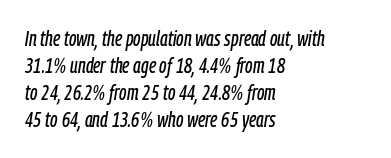
The image shows 21 px text type, italic (leaning right); set left-aligned, normal line spacing (1.29x), normal letter spacing, not underlined.
